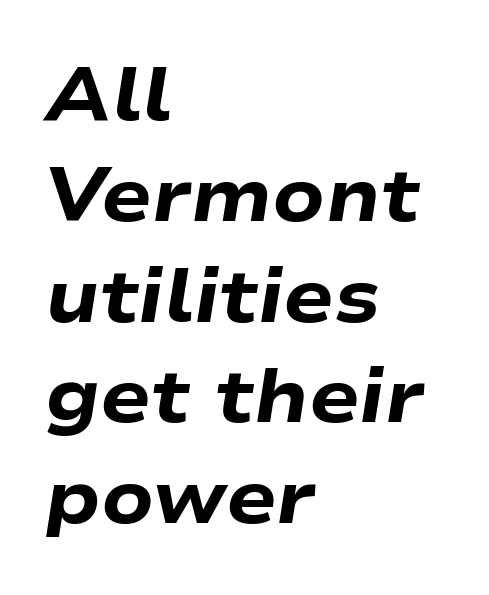
{"italic": "yes", "lean": "right", "slant_degrees": 9, "bold": "yes", "weight": "heavy", "width": "wide", "stroke_contrast": "low", "x_height": "medium", "monospaced": "no", "underline": "no", "align": "left", "line_spacing": "normal", "line_spacing_ratio": 1.34, "letter_spacing": "normal", "letter_spacing_em": 0.0, "glyph_px": 75}
